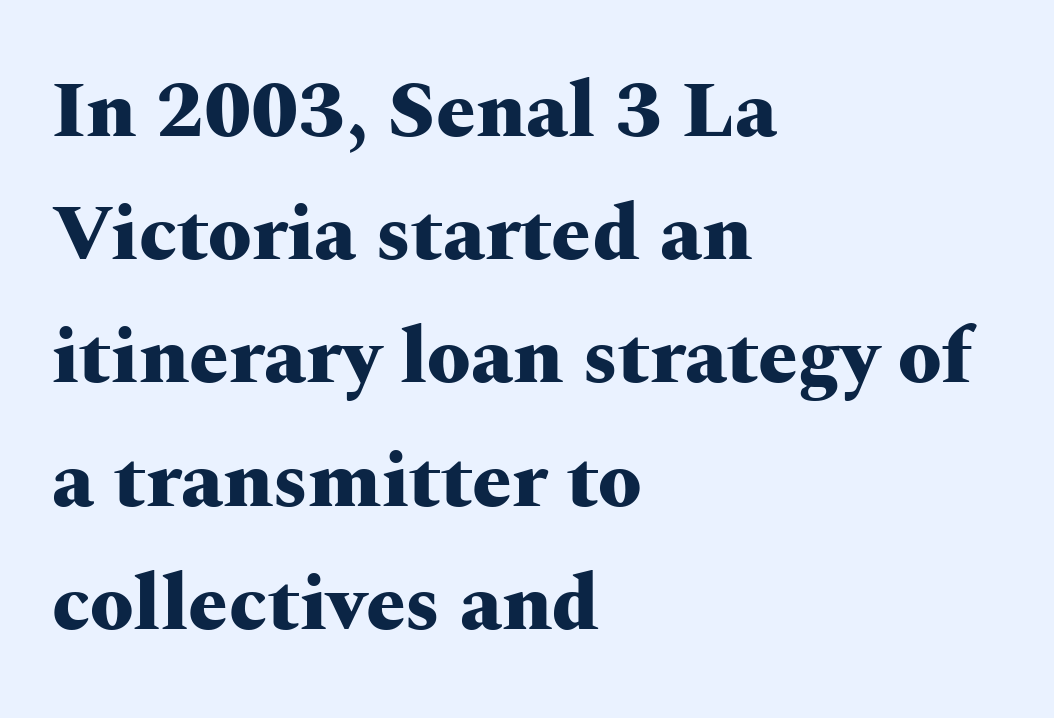
{"serif": "yes", "italic": "no", "bold": "yes", "weight": "heavy", "width": "wide", "stroke_contrast": "medium", "x_height": "medium", "monospaced": "no", "underline": "no", "align": "left", "line_spacing": "normal", "line_spacing_ratio": 1.56, "letter_spacing": "normal", "letter_spacing_em": 0.0, "glyph_px": 79}
